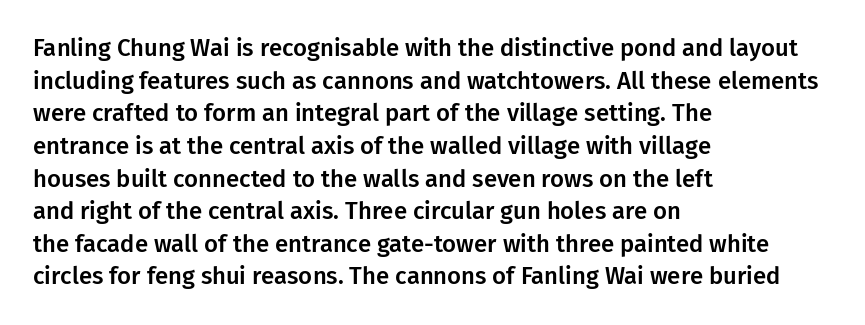
The image shows 24 px text type, upright; set left-aligned, normal line spacing (1.36x), normal letter spacing, not underlined.
